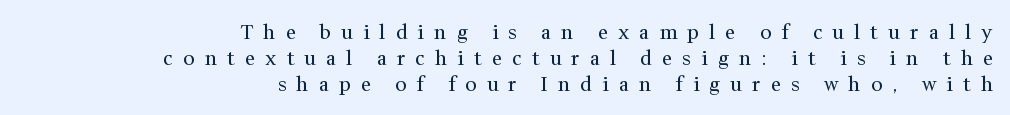
Type without underlining. The weight tops out at a normal text grade. In terms of posture, this sample is upright. Teacher's note: observe the even right margin — that is flush-right alignment. Glyph-to-glyph distance is far greater than everyday printed text. Leading: standard.
